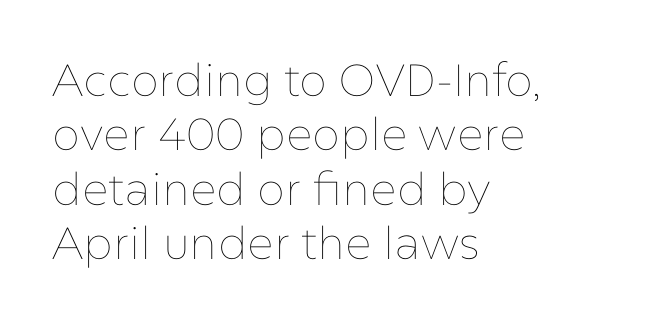
The image shows 45 px thin type, upright; set left-aligned, line spacing 1.21x, normal letter spacing, not underlined; low stroke contrast and a medium x-height.
